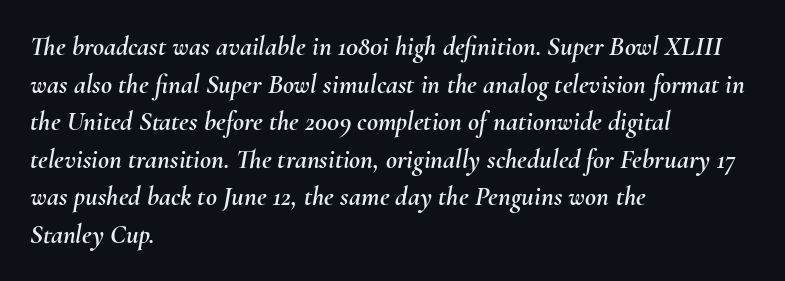
The image shows 27 px text type, italic (leaning right); set left-aligned, normal line spacing (1.39x), normal letter spacing, not underlined.
